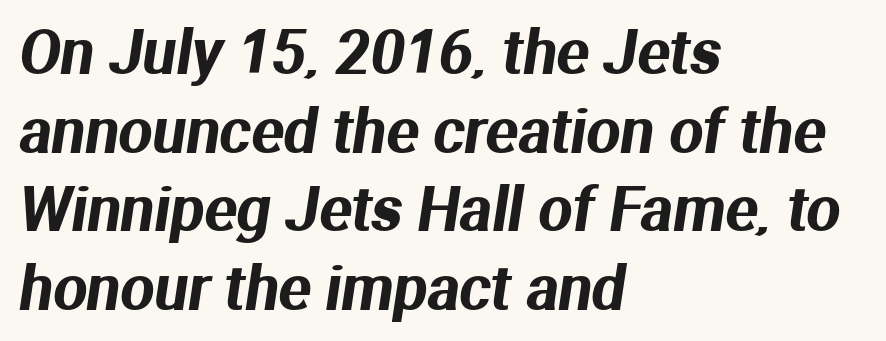
{"serif": "no", "width": "normal", "stroke_contrast": "medium", "x_height": "medium", "monospaced": "no", "underline": "no", "align": "left", "line_spacing": "normal", "line_spacing_ratio": 1.31, "letter_spacing": "normal", "letter_spacing_em": 0.0, "glyph_px": 60}
